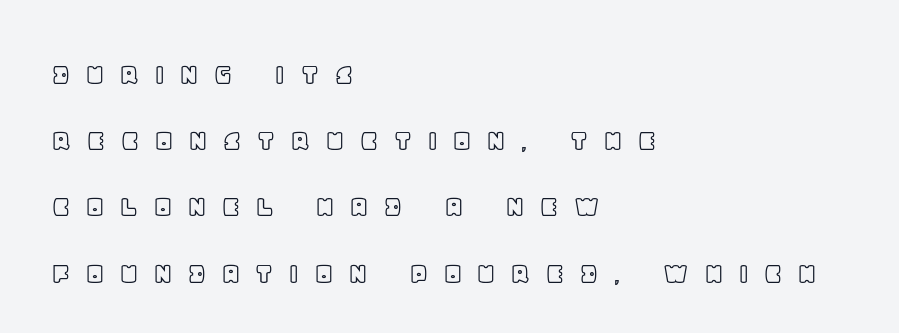
Q: Is the text italic (slanted)? A: No, it is upright.
Q: Is the text underlined? A: No.
Q: How is the paragraph aligned? A: Left-aligned.
Q: Is the spacing between letters normal or unusually wide? A: Unusually wide.
Q: Is the spacing between lines tight, normal or loose? A: Loose.
Q: Width (condensed, normal, or wide)? A: Normal.
Q: x-height? A: Large.
Q: Monospaced? A: No.
